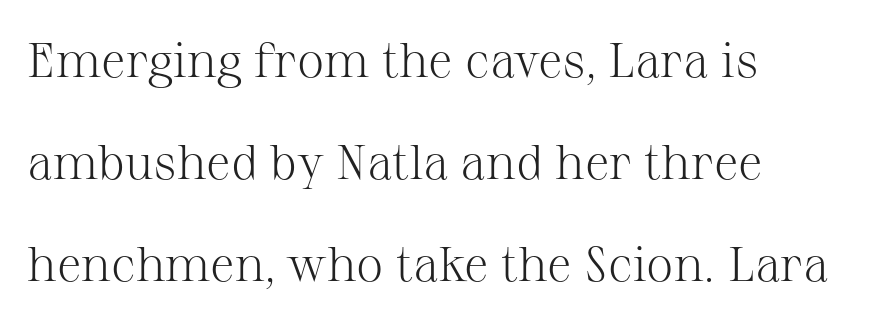
Q: Is the text bold? A: No.
Q: Is the text italic (slanted)? A: No, it is upright.
Q: Is the typeface a serif or a sans-serif typeface? A: Serif.
Q: Is the text underlined? A: No.
Q: How is the paragraph aligned? A: Left-aligned.
Q: Is the spacing between letters normal or unusually wide? A: Normal.
Q: Is the spacing between lines tight, normal or loose? A: Loose.
Q: Width (condensed, normal, or wide)? A: Normal.
Q: Stroke contrast? A: Medium.
Q: x-height? A: Medium.
Q: Monospaced? A: No.
